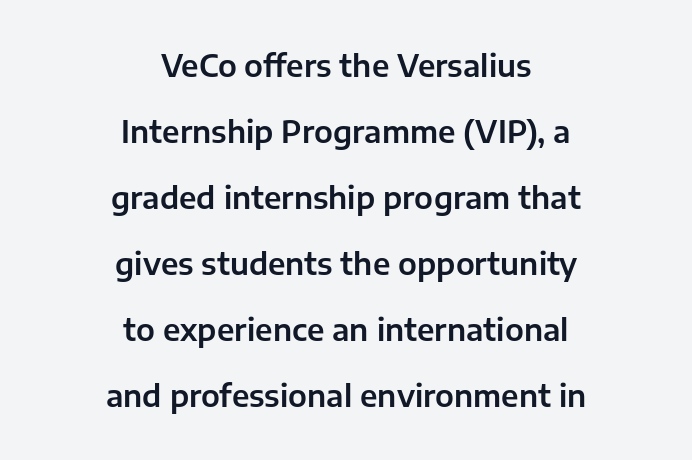
The image shows 30 px sans-serif type, upright; set centered, loose line spacing (2.2x), normal letter spacing, not underlined; low stroke contrast and a medium x-height.
